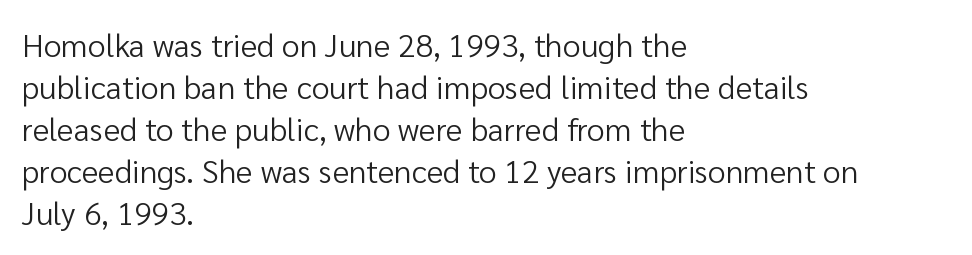
Stroke thickness stays within the range of a standard reading face or lighter. The lines are quadded left. Note the varied advance widths — an 'i' is clearly narrower than an 'm'. A clean baseline with only descenders dipping below it.
